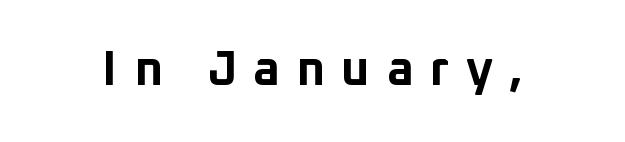
{"serif": "no", "italic": "no", "bold": "yes", "weight": "bold", "width": "normal", "stroke_contrast": "low", "x_height": "medium", "monospaced": "no", "underline": "no", "letter_spacing": "wide", "letter_spacing_em": 0.33, "glyph_px": 49}
